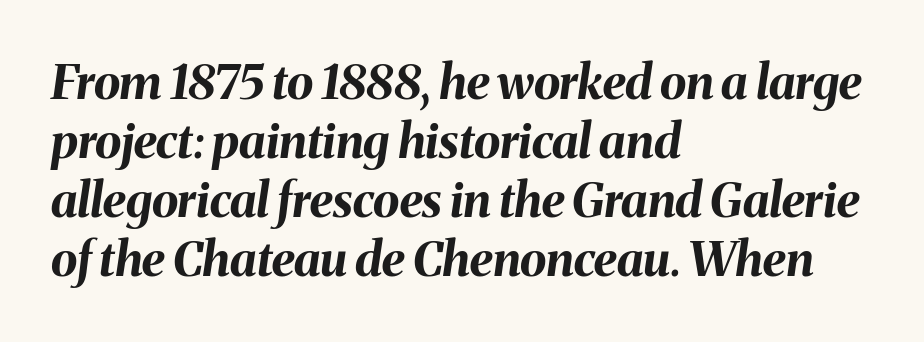
Q: Is the text bold? A: Yes.
Q: Is the text italic (slanted)? A: Yes, it leans right by about 8 degrees.
Q: Is the text underlined? A: No.
Q: How is the paragraph aligned? A: Left-aligned.
Q: Is the spacing between letters normal or unusually wide? A: Normal.
Q: Width (condensed, normal, or wide)? A: Normal.
Q: Stroke contrast? A: Medium.
Q: x-height? A: Medium.
Q: Monospaced? A: No.
